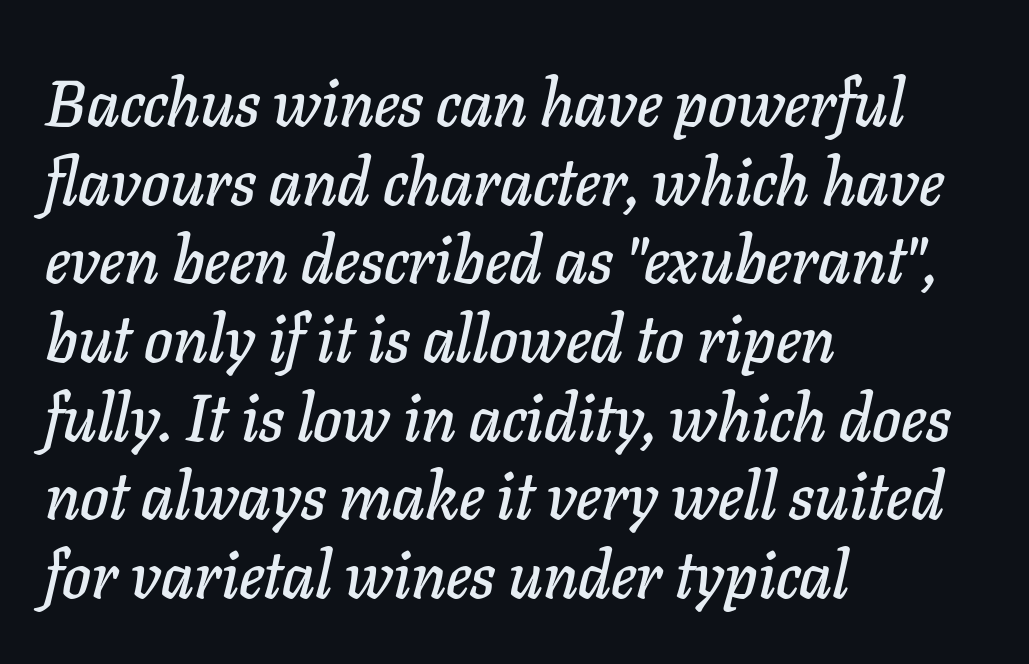
The glyphs look as if they've been sheared to an angle. Which margin do the lines hug? The left one — the right edge is uneven. Each row of text sits above clean, open space. Looks like regular typesetting: each glyph gets only the width it needs. No extra tracking has been applied to these lines.
